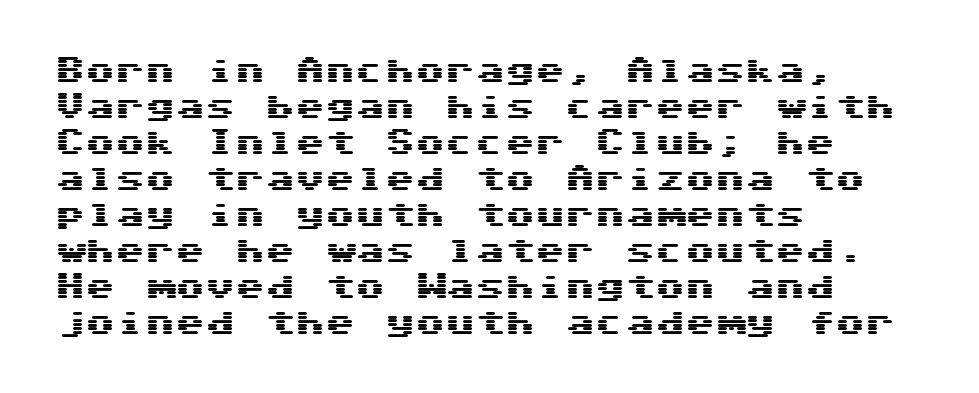
{"serif": "no", "italic": "no", "width": "wide", "stroke_contrast": "medium", "x_height": "medium", "monospaced": "yes", "underline": "no", "align": "left", "line_spacing_ratio": 1.2, "letter_spacing": "normal", "letter_spacing_em": 0.0, "glyph_px": 30}
